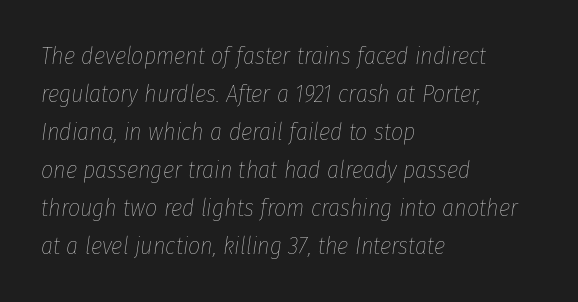
The image shows 24 px text type, italic (leaning right); set left-aligned, normal line spacing (1.58x), normal letter spacing, not underlined.
